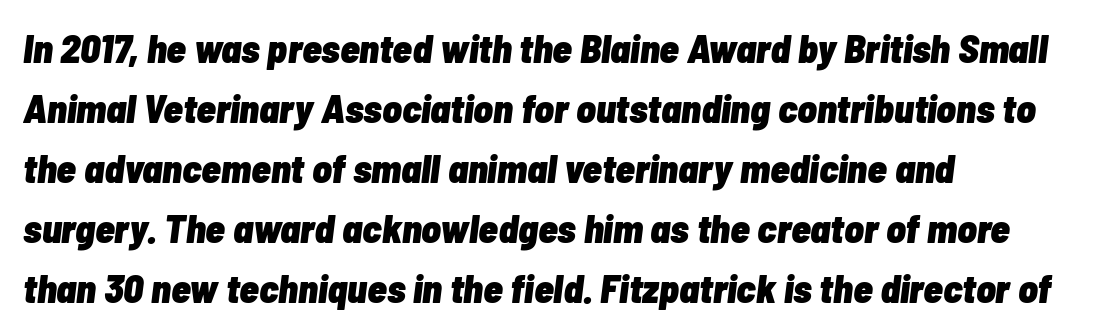
Leading: standard. The letters advance in unequal steps, a hallmark of proportional type. When letters slant like this, we call the style italic. This sample uses plain, unmodified letter spacing. Anything drawn beneath the words? Only blank space. Visually the block forms a straight wall on the left and a jagged coastline on the right.
